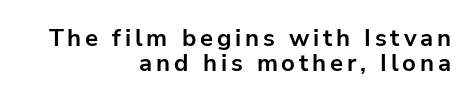
{"italic": "no", "bold": "yes", "underline": "no", "align": "right", "line_spacing": "tight", "line_spacing_ratio": 1.06, "glyph_px": 24}
